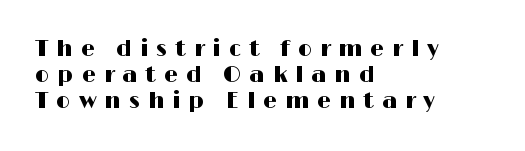
The image shows 22 px text type, upright; set left-aligned, line spacing 1.19x, unusually wide letter spacing (+0.37 em), not underlined.
